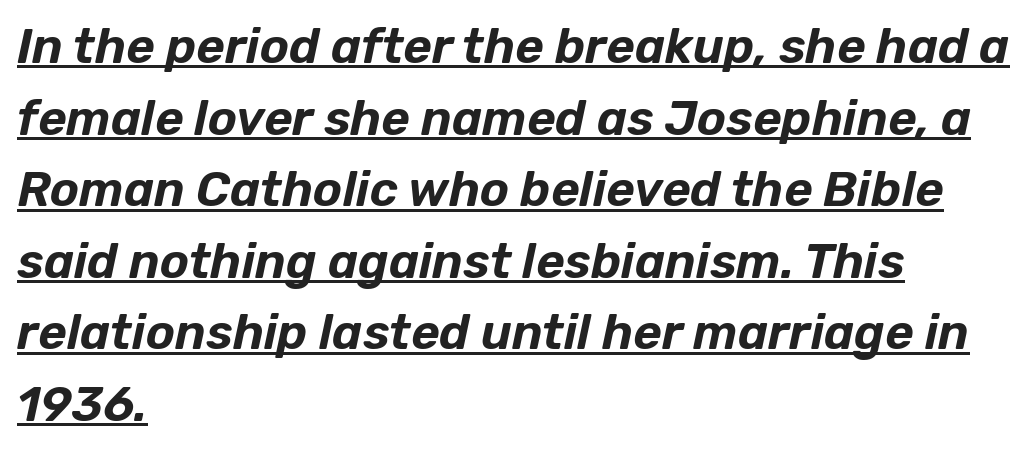
{"italic": "yes", "lean": "right", "slant_degrees": 12, "width": "normal", "stroke_contrast": "low", "x_height": "medium", "monospaced": "no", "underline": "yes", "align": "left", "line_spacing": "normal", "line_spacing_ratio": 1.46, "letter_spacing": "normal", "letter_spacing_em": 0.0, "glyph_px": 49}
